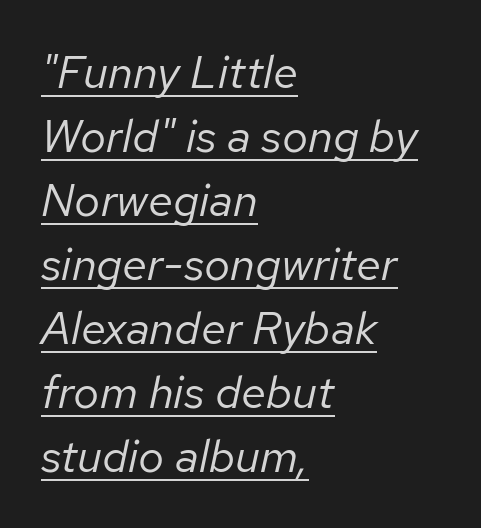
{"italic": "yes", "lean": "right", "slant_degrees": 12, "bold": "no", "weight": "regular", "width": "normal", "stroke_contrast": "low", "x_height": "medium", "monospaced": "no", "underline": "yes", "align": "left", "line_spacing": "normal", "line_spacing_ratio": 1.39, "letter_spacing": "normal", "letter_spacing_em": 0.0, "glyph_px": 46}
